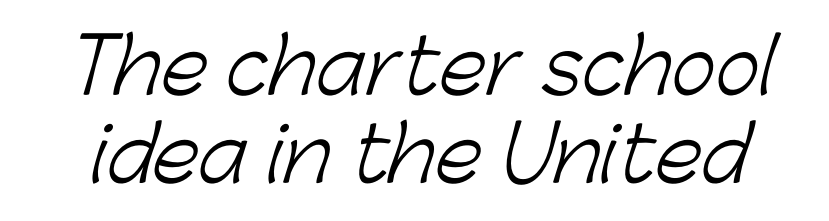
Q: Is the text bold? A: No.
Q: Is the typeface a serif or a sans-serif typeface? A: Sans-serif.
Q: Is the text underlined? A: No.
Q: Is the spacing between letters normal or unusually wide? A: Normal.
Q: Width (condensed, normal, or wide)? A: Normal.
Q: Stroke contrast? A: Low.
Q: x-height? A: Medium.
Q: Monospaced? A: No.
